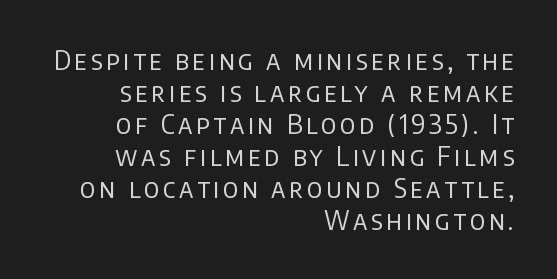
Q: Is the text bold? A: No.
Q: Is the text italic (slanted)? A: No, it is upright.
Q: Is the text underlined? A: No.
Q: How is the paragraph aligned? A: Right-aligned.
